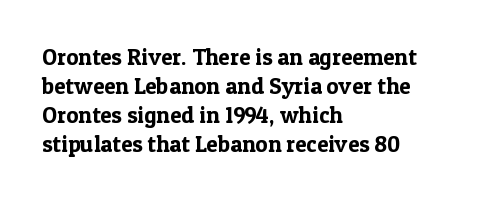
Posture: straight, roman, zero tilt. The passage shown is not underscored anywhere. The rendering anchors every line to the left-hand side. The gaps between neighbouring characters are ordinary and unremarkable.
